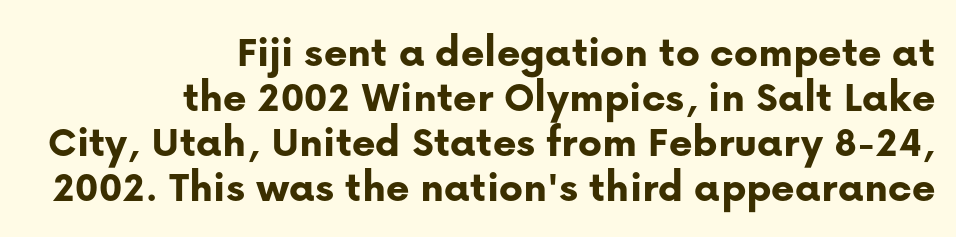
Q: Is the text bold? A: Yes.
Q: Is the text italic (slanted)? A: No, it is upright.
Q: Is the typeface a serif or a sans-serif typeface? A: Sans-serif.
Q: Is the text underlined? A: No.
Q: How is the paragraph aligned? A: Right-aligned.
Q: Is the spacing between letters normal or unusually wide? A: Normal.
Q: Is the spacing between lines tight, normal or loose? A: Tight.
Q: Width (condensed, normal, or wide)? A: Normal.
Q: Stroke contrast? A: Low.
Q: x-height? A: Medium.
Q: Monospaced? A: No.
